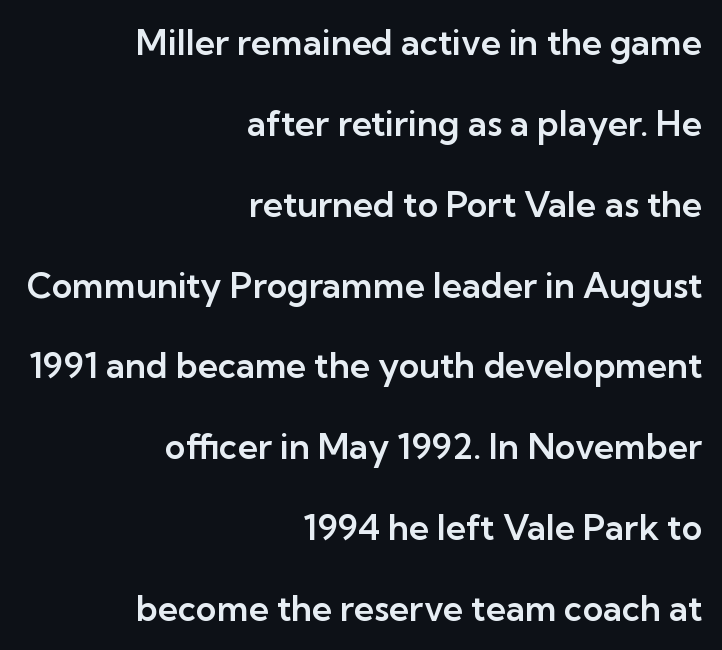
Spacing verdict: proportional, widths tailored to each character. The baseline area is clear. Unlike a traditional serif, this face leaves its strokes unadorned. The setting favours the right margin, as signatures and pull-quotes sometimes do.
